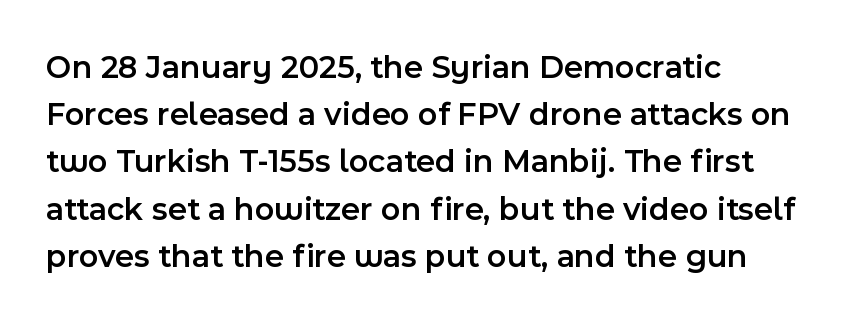
Q: Is the text bold? A: Semi-bold.
Q: Is the text italic (slanted)? A: No, it is upright.
Q: Is the typeface a serif or a sans-serif typeface? A: Sans-serif.
Q: Is the text underlined? A: No.
Q: How is the paragraph aligned? A: Left-aligned.
Q: Is the spacing between letters normal or unusually wide? A: Normal.
Q: Is the spacing between lines tight, normal or loose? A: Normal.
Q: Width (condensed, normal, or wide)? A: Normal.
Q: x-height? A: Medium.
Q: Monospaced? A: No.
